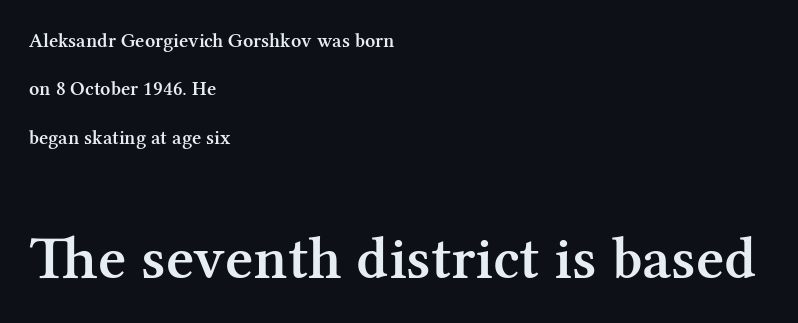
The image shows 61 px semibold serif type, upright; set left-aligned, loose line spacing (2.42x), normal letter spacing, not underlined; the second (bottom) block is 3.05x larger; medium stroke contrast and a medium x-height.
